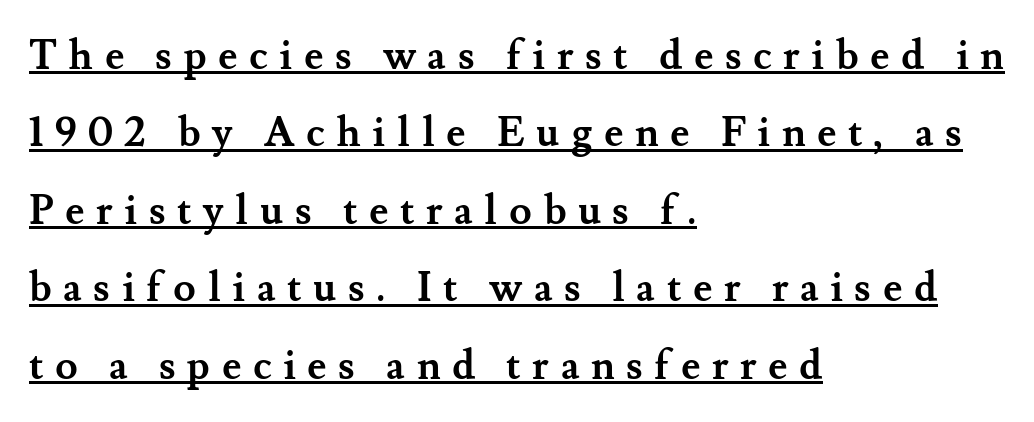
A dark, heavy texture on the line: the type is bold. In terms of letterform style, serifs are clearly present. Does the lettering tilt? It doesn't — this is upright. What stands out about the letter spacing? Its width — letters are far apart. Think of a printed novel: that variable character pitch is what you see here. Caption: multi-line text, flush left, ragged right.
